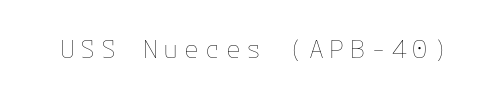
Q: Is the text bold? A: No.
Q: Is the text italic (slanted)? A: No, it is upright.
Q: Is the text underlined? A: No.
Q: Is the spacing between letters normal or unusually wide? A: Unusually wide.
